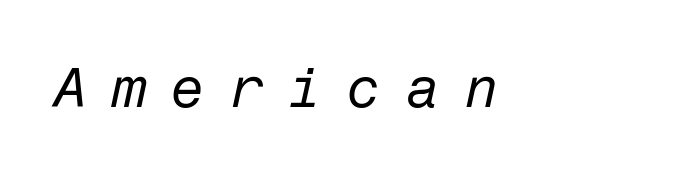
Clear beneath every line of the passage. Slanted lettering throughout. The letterforms stand isolated, each surrounded by extra space. The characters are drawn with everyday or finer stroke widths.
